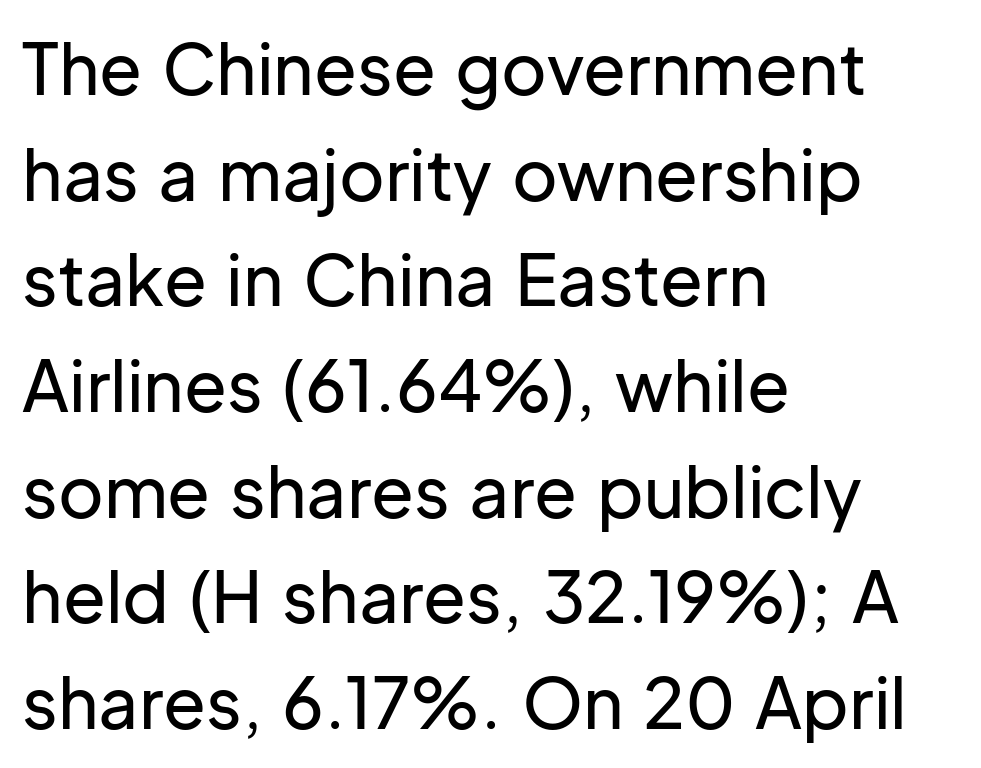
{"serif": "no", "italic": "no", "width": "normal", "stroke_contrast": "low", "x_height": "medium", "monospaced": "no", "underline": "no", "align": "left", "line_spacing": "normal", "line_spacing_ratio": 1.51, "letter_spacing": "normal", "letter_spacing_em": 0.0, "glyph_px": 70}
